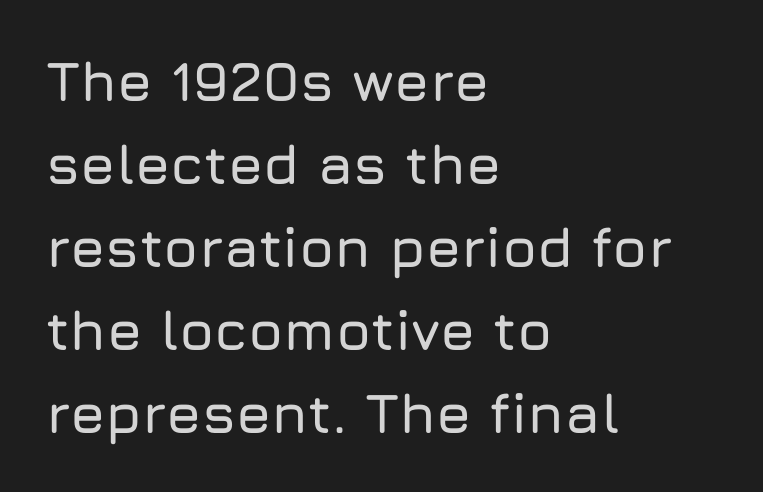
The image shows 56 px sans-serif type, upright; set left-aligned, normal line spacing (1.48x), normal letter spacing, not underlined; low stroke contrast and a medium x-height.
